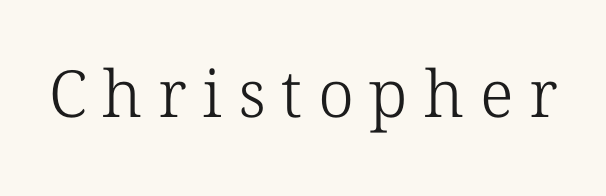
Q: Is the text bold? A: No.
Q: Is the typeface a serif or a sans-serif typeface? A: Serif.
Q: Is the text underlined? A: No.
Q: Is the spacing between letters normal or unusually wide? A: Unusually wide.
Q: Width (condensed, normal, or wide)? A: Normal.
Q: Stroke contrast? A: Low.
Q: x-height? A: Medium.
Q: Monospaced? A: No.
